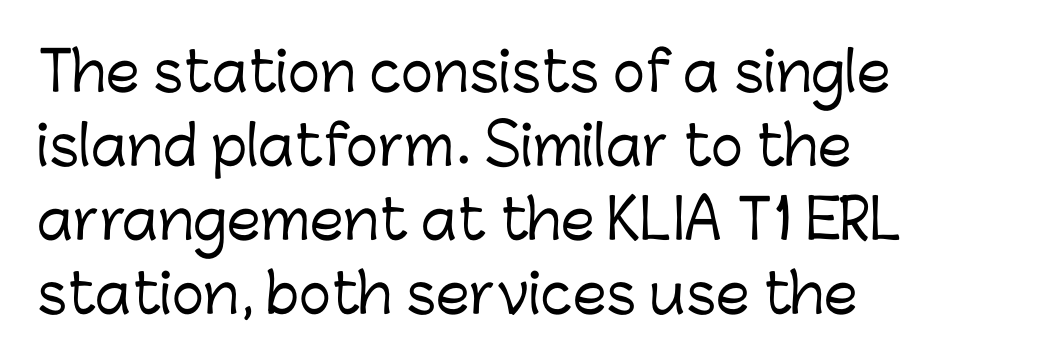
{"serif": "no", "italic": "no", "width": "normal", "stroke_contrast": "low", "x_height": "medium", "monospaced": "no", "underline": "no", "align": "left", "line_spacing": "normal", "line_spacing_ratio": 1.37, "letter_spacing": "normal", "letter_spacing_em": 0.0, "glyph_px": 54}
